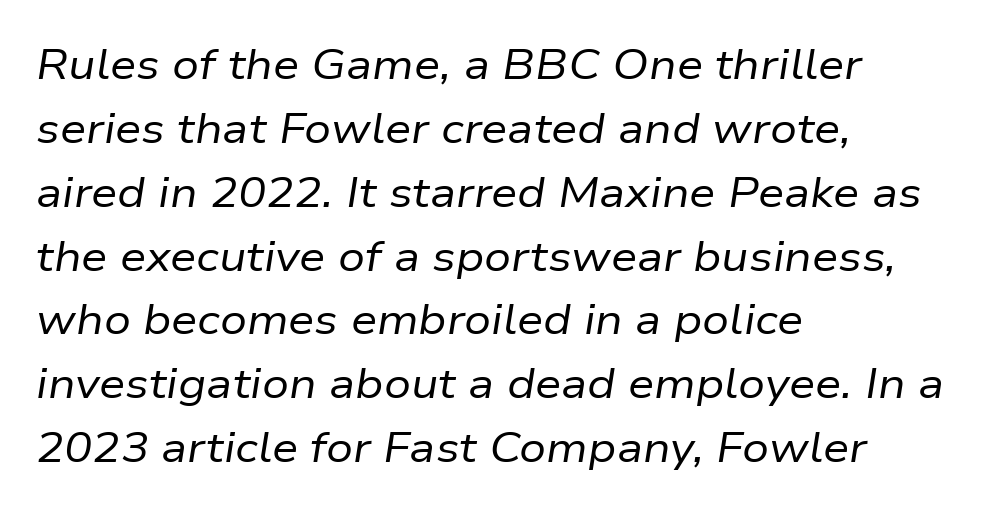
The image shows 42 px regular-weight type, italic (leaning right); set left-aligned, normal line spacing (1.52x), normal letter spacing, not underlined; low stroke contrast and a medium x-height.
